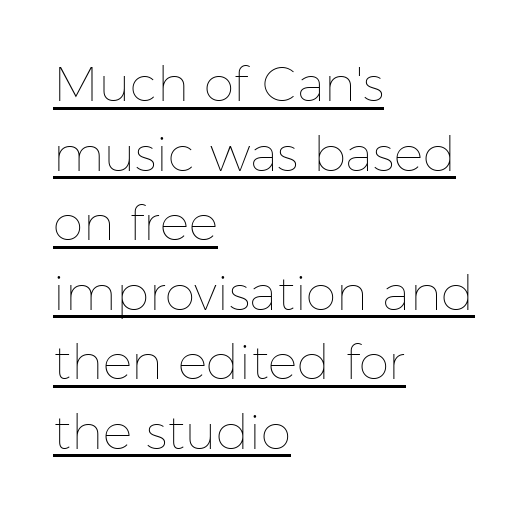
The image shows 49 px thin type, upright; set left-aligned, normal line spacing (1.42x), normal letter spacing, underlined; low stroke contrast and a medium x-height.
